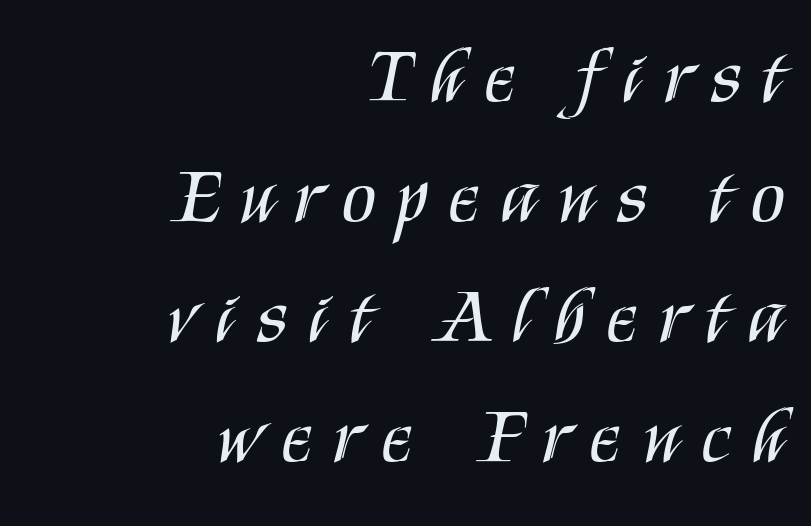
Q: Is the text bold? A: No.
Q: Is the text italic (slanted)? A: Yes.
Q: Is the typeface a serif or a sans-serif typeface? A: Sans-serif.
Q: Is the text underlined? A: No.
Q: How is the paragraph aligned? A: Right-aligned.
Q: Is the spacing between letters normal or unusually wide? A: Unusually wide.
Q: Is the spacing between lines tight, normal or loose? A: Normal.
Q: Width (condensed, normal, or wide)? A: Condensed.
Q: Stroke contrast? A: Medium.
Q: x-height? A: Large.
Q: Monospaced? A: No.
